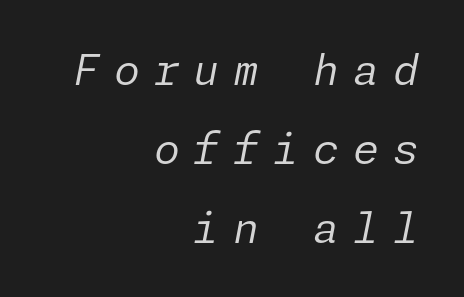
Q: Is the text bold? A: No.
Q: Is the text italic (slanted)? A: Yes, it leans right by about 11 degrees.
Q: Is the text underlined? A: No.
Q: How is the paragraph aligned? A: Right-aligned.
Q: Is the spacing between letters normal or unusually wide? A: Unusually wide.
Q: Width (condensed, normal, or wide)? A: Normal.
Q: Stroke contrast? A: Low.
Q: x-height? A: Medium.
